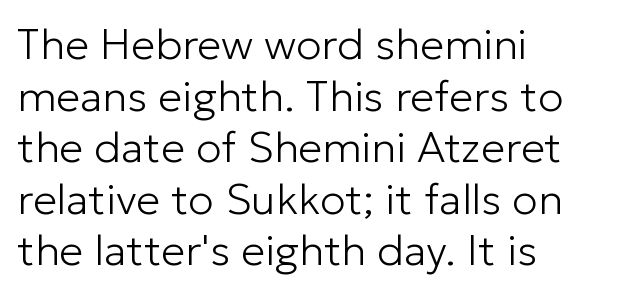
Q: Is the text bold? A: No.
Q: Is the text italic (slanted)? A: No, it is upright.
Q: Is the typeface a serif or a sans-serif typeface? A: Sans-serif.
Q: Is the text underlined? A: No.
Q: How is the paragraph aligned? A: Left-aligned.
Q: Is the spacing between letters normal or unusually wide? A: Normal.
Q: Width (condensed, normal, or wide)? A: Normal.
Q: Stroke contrast? A: Low.
Q: x-height? A: Medium.
Q: Monospaced? A: No.
